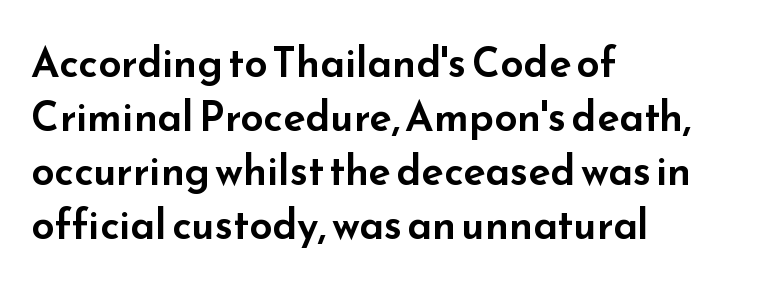
{"serif": "no", "italic": "no", "width": "wide", "stroke_contrast": "low", "x_height": "small", "monospaced": "no", "underline": "no", "align": "left", "line_spacing": "normal", "line_spacing_ratio": 1.32, "letter_spacing": "normal", "letter_spacing_em": 0.0, "glyph_px": 41}
